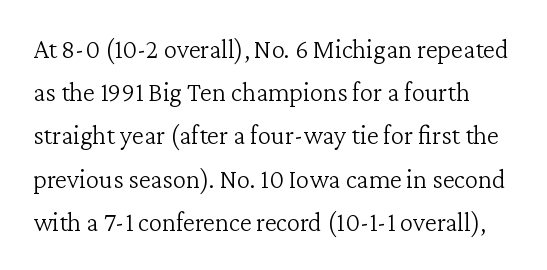
{"italic": "no", "bold": "no", "underline": "no", "line_spacing": "normal", "line_spacing_ratio": 1.6, "letter_spacing": "normal", "letter_spacing_em": 0.0, "glyph_px": 27}
